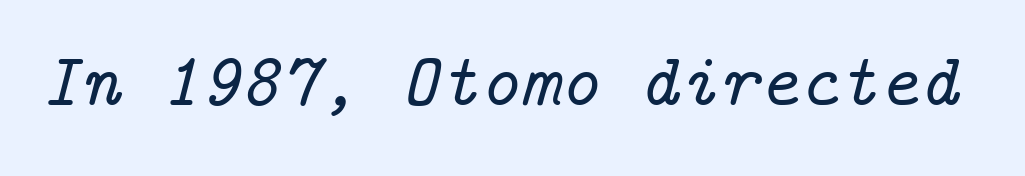
{"serif": "yes", "italic": "yes", "lean": "right", "slant_degrees": 14, "width": "normal", "stroke_contrast": "low", "x_height": "medium", "underline": "no", "letter_spacing": "normal", "letter_spacing_em": 0.0, "glyph_px": 76}
